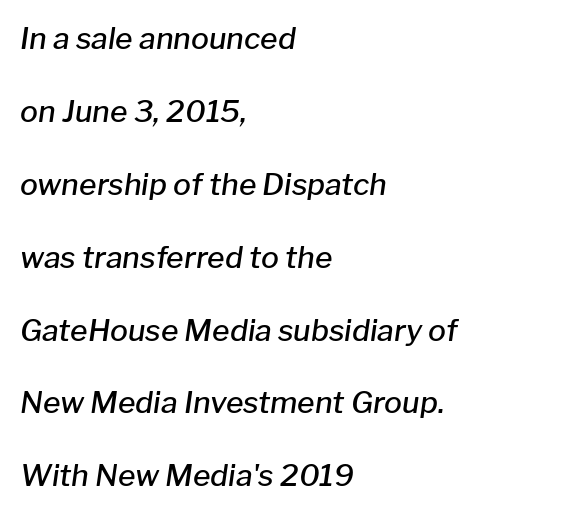
The image shows 30 px semibold type, italic (leaning right); set left-aligned, loose line spacing (2.43x), normal letter spacing, not underlined; low stroke contrast and a medium x-height.
